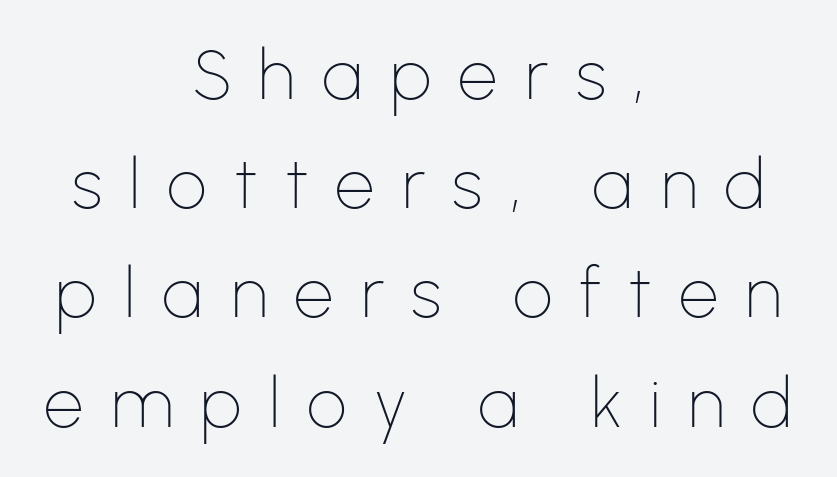
Q: Is the text bold? A: No.
Q: Is the text italic (slanted)? A: No, it is upright.
Q: Is the typeface a serif or a sans-serif typeface? A: Sans-serif.
Q: Is the text underlined? A: No.
Q: How is the paragraph aligned? A: Centered.
Q: Is the spacing between letters normal or unusually wide? A: Unusually wide.
Q: Is the spacing between lines tight, normal or loose? A: Normal.
Q: Width (condensed, normal, or wide)? A: Normal.
Q: Stroke contrast? A: Low.
Q: x-height? A: Medium.
Q: Monospaced? A: No.
